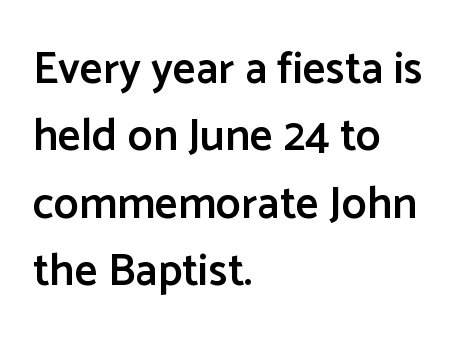
As a designer I'd log this as weight 600, semibold. If you measured baseline to baseline, you'd find a middling distance. What stands out about the letter spacing? Nothing — it is the standard amount. Posture: vertical. Each letter keeps its own natural width here, so spacing adapts to shape.
